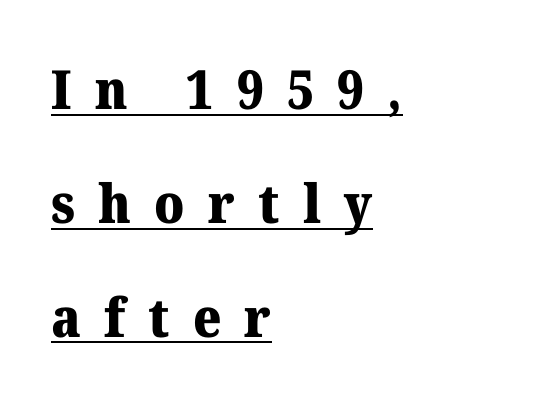
The image shows 54 px heavy serif type, upright; set left-aligned, loose line spacing (2.11x), unusually wide letter spacing (+0.43 em), underlined; medium stroke contrast and a medium x-height.
